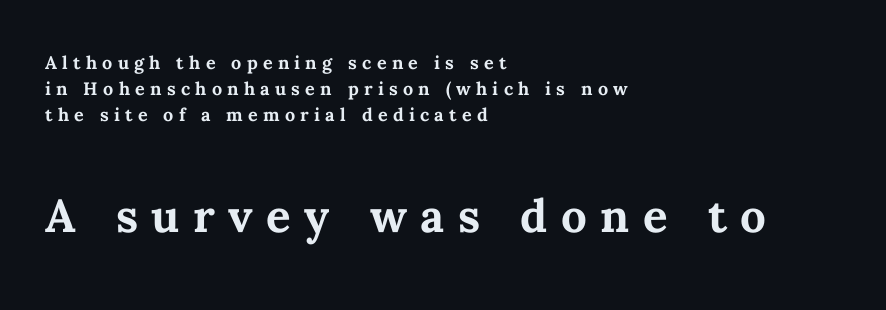
Q: Is the text bold? A: Yes.
Q: Is the text italic (slanted)? A: No, it is upright.
Q: Is the text underlined? A: No.
Q: How is the paragraph aligned? A: Left-aligned.
Q: Is the spacing between letters normal or unusually wide? A: Unusually wide.
Q: Is the spacing between lines tight, normal or loose? A: Tight.
Q: Which block of text is set in a larger size, the first (top) or the second (bottom)? A: The second (bottom) one.
Q: Width (condensed, normal, or wide)? A: Normal.
Q: Stroke contrast? A: Medium.
Q: x-height? A: Medium.
Q: Monospaced? A: No.
